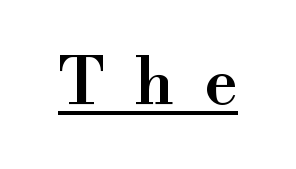
The font's upright variant was chosen for this text. Observe the serifs anchoring each vertical stroke in this sample. Think of a printed novel: that variable character pitch is what you see here. Strokes here are thickened, but only to semibold level.
